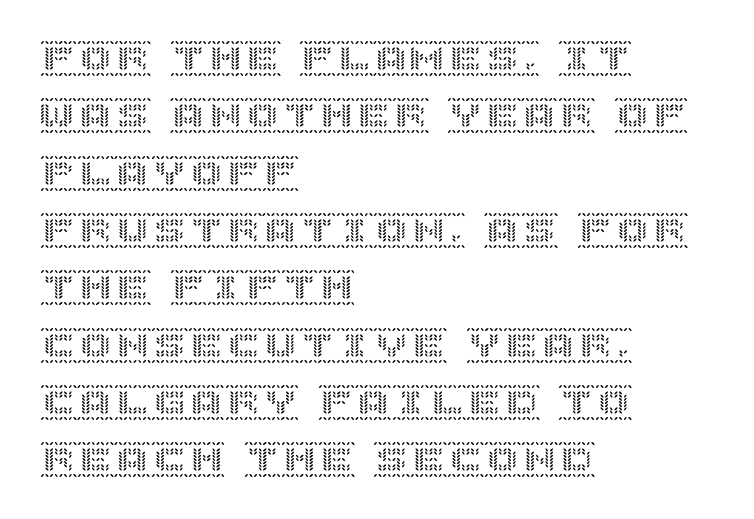
{"italic": "no", "width": "normal", "x_height": "large", "underline": "no", "align": "left", "line_spacing": "normal", "line_spacing_ratio": 1.55, "letter_spacing": "normal", "letter_spacing_em": 0.0, "glyph_px": 37}
